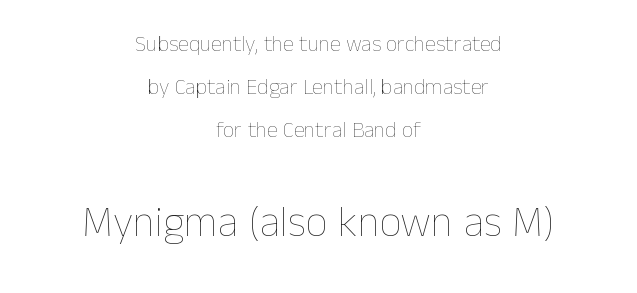
The image shows 43 px thin type, upright; set centered, loose line spacing (1.96x), normal letter spacing, not underlined; the second (bottom) block is 1.95x larger; low stroke contrast and a medium x-height.
